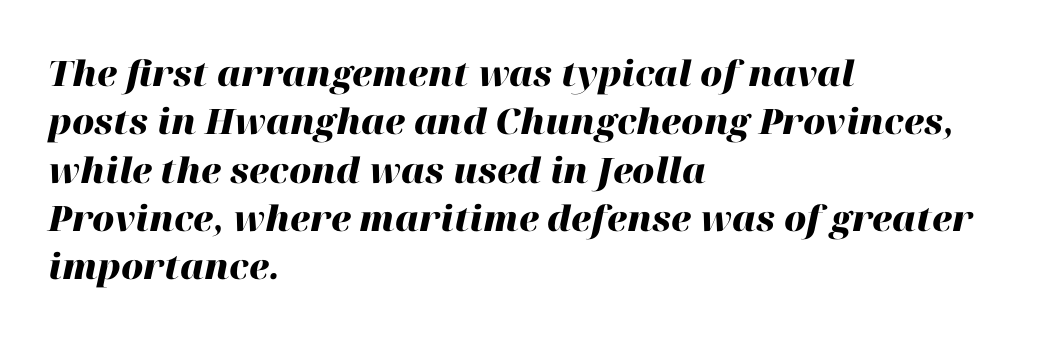
The lines in this sample share a left origin and differ only in where they stop. Does the lettering tilt? It does — this is italic. A typesetter would call this proportional, since set widths differ per character. The characters look thick and weighty, a clear bold.
